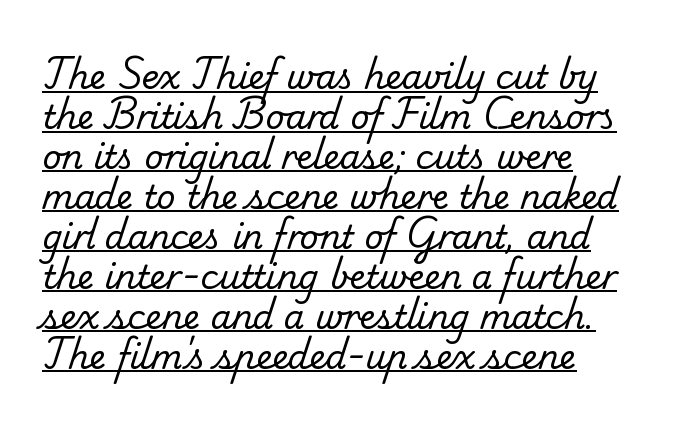
Q: Is the text bold? A: No.
Q: Is the typeface a serif or a sans-serif typeface? A: Serif.
Q: Is the text underlined? A: Yes.
Q: How is the paragraph aligned? A: Left-aligned.
Q: Is the spacing between letters normal or unusually wide? A: Normal.
Q: Width (condensed, normal, or wide)? A: Normal.
Q: Stroke contrast? A: Low.
Q: x-height? A: Small.
Q: Monospaced? A: No.
